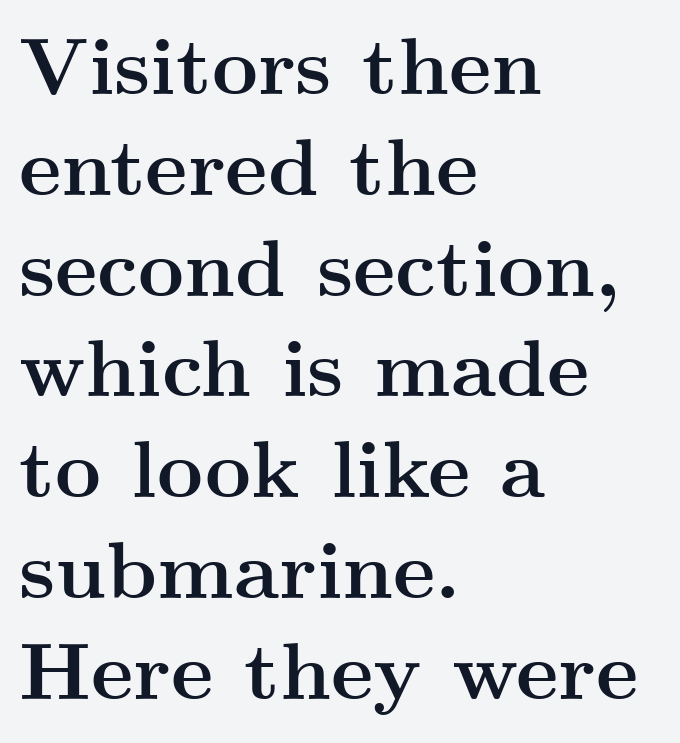
Q: Is the text bold? A: Yes.
Q: Is the text italic (slanted)? A: No, it is upright.
Q: Is the typeface a serif or a sans-serif typeface? A: Serif.
Q: Is the text underlined? A: No.
Q: How is the paragraph aligned? A: Left-aligned.
Q: Is the spacing between letters normal or unusually wide? A: Normal.
Q: Is the spacing between lines tight, normal or loose? A: Normal.
Q: Width (condensed, normal, or wide)? A: Wide.
Q: Stroke contrast? A: Medium.
Q: x-height? A: Small.
Q: Monospaced? A: No.
